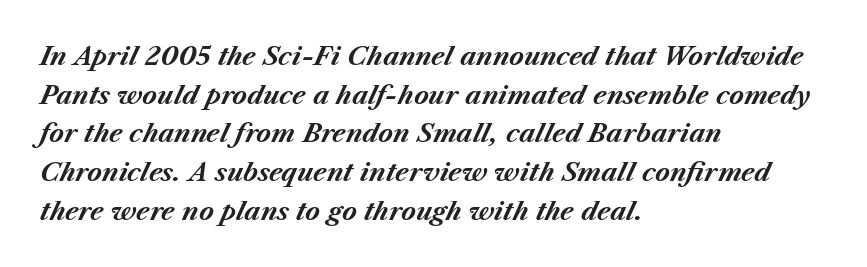
Q: Is the text bold? A: Yes.
Q: Is the text italic (slanted)? A: Yes, it leans right by about 23 degrees.
Q: Is the text underlined? A: No.
Q: How is the paragraph aligned? A: Left-aligned.
Q: Is the spacing between letters normal or unusually wide? A: Normal.
Q: Is the spacing between lines tight, normal or loose? A: Normal.
